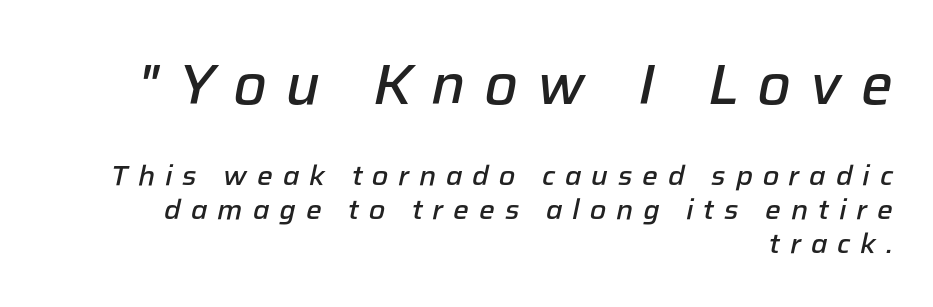
The image shows 56 px semibold type, italic (leaning right); set right-aligned, line spacing 1.22x, unusually wide letter spacing (+0.35 em), not underlined; the first (top) block is 2.0x larger; low stroke contrast and a medium x-height.
